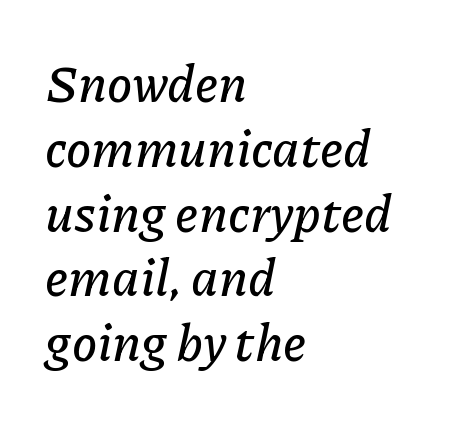
Q: Is the text italic (slanted)? A: Yes, it leans right by about 11 degrees.
Q: Is the text underlined? A: No.
Q: How is the paragraph aligned? A: Left-aligned.
Q: Is the spacing between letters normal or unusually wide? A: Normal.
Q: Is the spacing between lines tight, normal or loose? A: Normal.
Q: Width (condensed, normal, or wide)? A: Normal.
Q: Stroke contrast? A: Low.
Q: x-height? A: Medium.
Q: Monospaced? A: No.
